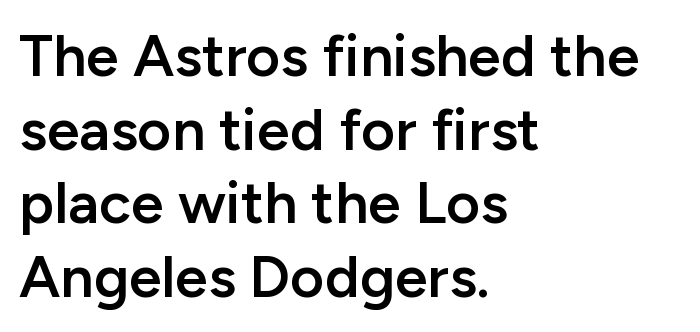
The image shows 59 px semibold sans-serif type, upright; set left-aligned, normal line spacing (1.25x), normal letter spacing, not underlined; low stroke contrast and a medium x-height.
